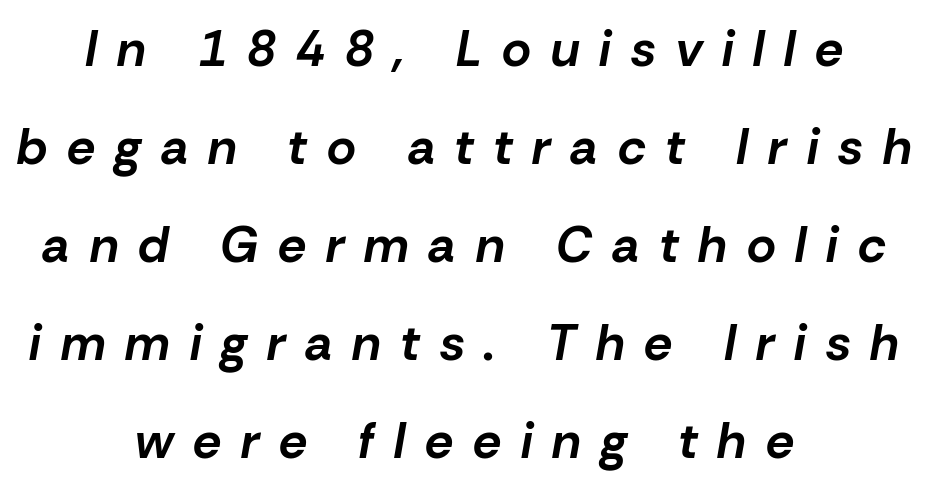
The image shows 50 px bold type, italic (leaning right); set centered, loose line spacing (1.96x), unusually wide letter spacing (+0.4 em), not underlined; low stroke contrast and a medium x-height.
